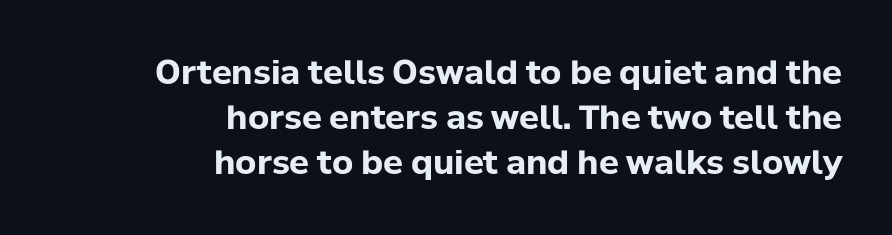
Vertically, the passage feels balanced, rows spaced as you'd expect. Students, note that the glyphs here touch the page at normal intervals. The specimen reads as upright at a glance. Bold? Absolutely — the strokes are thick and heavy.
